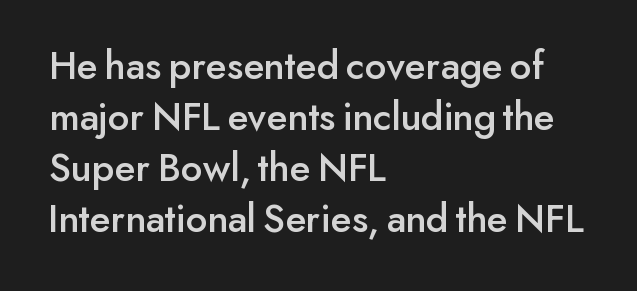
The image shows 41 px sans-serif type, upright; set left-aligned, line spacing 1.24x, normal letter spacing, not underlined; low stroke contrast and a small x-height.
